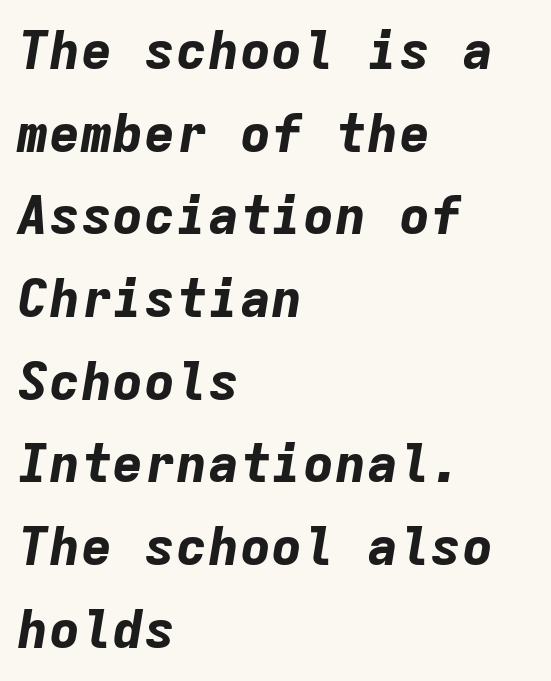
Q: Is the text bold? A: Yes.
Q: Is the text italic (slanted)? A: Yes, it leans right by about 9 degrees.
Q: Is the text underlined? A: No.
Q: How is the paragraph aligned? A: Left-aligned.
Q: Is the spacing between letters normal or unusually wide? A: Normal.
Q: Is the spacing between lines tight, normal or loose? A: Normal.
Q: Width (condensed, normal, or wide)? A: Normal.
Q: Stroke contrast? A: Low.
Q: x-height? A: Medium.
Q: Monospaced? A: Yes.
